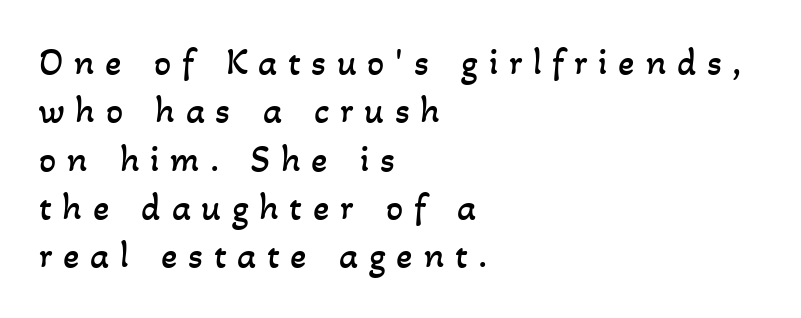
Does the leading feel generous? No, just average. Is the letter spacing exaggerated? Yes — the characters are pushed far apart. You could not count columns in this text — the font is proportionally spaced. The foot of each line stays bare and open.
